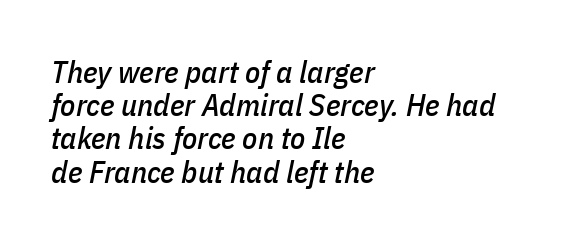
In CSS terms this would be text-align: left. The area under the type is left untouched. How would I describe the line gaps? Narrow and economical. Yep, that's italic — everything's leaning.
